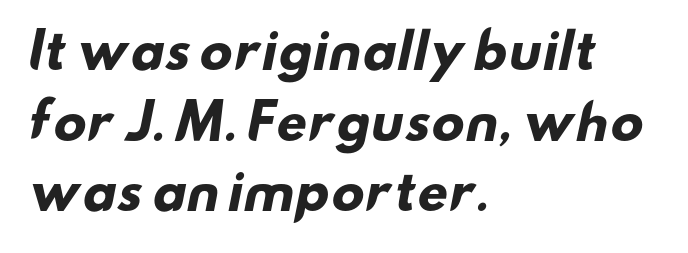
Q: Is the text bold? A: Yes.
Q: Is the typeface a serif or a sans-serif typeface? A: Sans-serif.
Q: Is the text underlined? A: No.
Q: How is the paragraph aligned? A: Left-aligned.
Q: Is the spacing between letters normal or unusually wide? A: Normal.
Q: Is the spacing between lines tight, normal or loose? A: Normal.
Q: Width (condensed, normal, or wide)? A: Wide.
Q: Stroke contrast? A: Low.
Q: x-height? A: Small.
Q: Monospaced? A: No.
